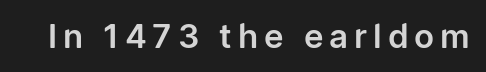
{"serif": "no", "italic": "no", "width": "normal", "stroke_contrast": "low", "x_height": "medium", "monospaced": "no", "underline": "no", "glyph_px": 33}
